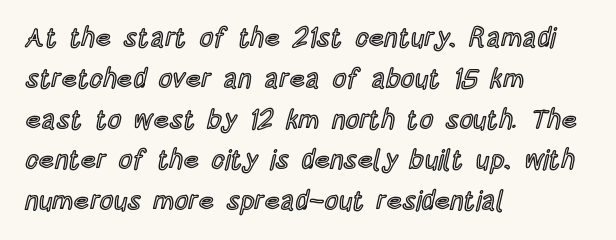
The image shows 27 px text type; set left-aligned, normal line spacing (1.51x), normal letter spacing, not underlined.
